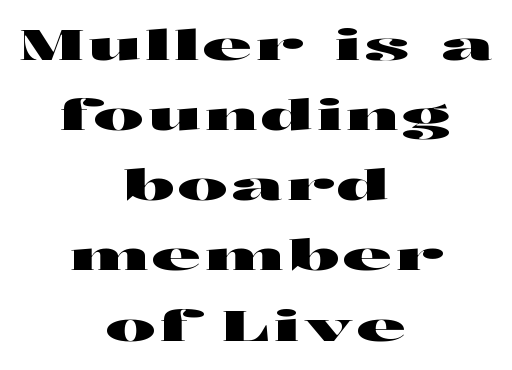
Caption: multi-line text, centered on the measure. Look at the bottom of the vertical strokes: they stop flat, with no serifs. Ascenders rise straight up at ninety degrees. Note the varied advance widths — an 'i' is clearly narrower than an 'm'. The glyphs are unaccompanied by any horizontal stroke below them. Leading matches the norm, producing a regular column.
